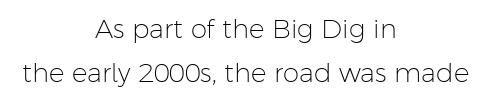
The image shows 26 px text type, upright; set centered, normal line spacing (1.69x), normal letter spacing, not underlined.
